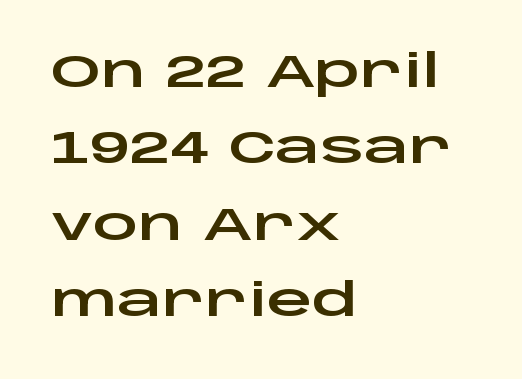
Type without underlining. Honestly, the letter spacing is just normal — you wouldn't notice it. These lines sit exactly where default settings would place them. Line starts are locked; line ends wander. A roman cut, with each character standing at attention. Does the type have serifs? No, each stem ends abruptly.
